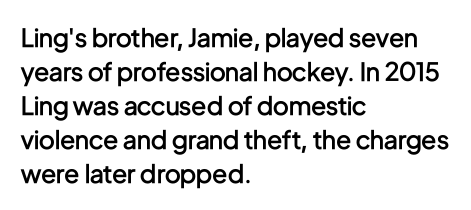
{"italic": "no", "bold": "semi", "underline": "no", "align": "left", "line_spacing": "normal", "line_spacing_ratio": 1.36, "letter_spacing": "normal", "letter_spacing_em": 0.0, "glyph_px": 25}
